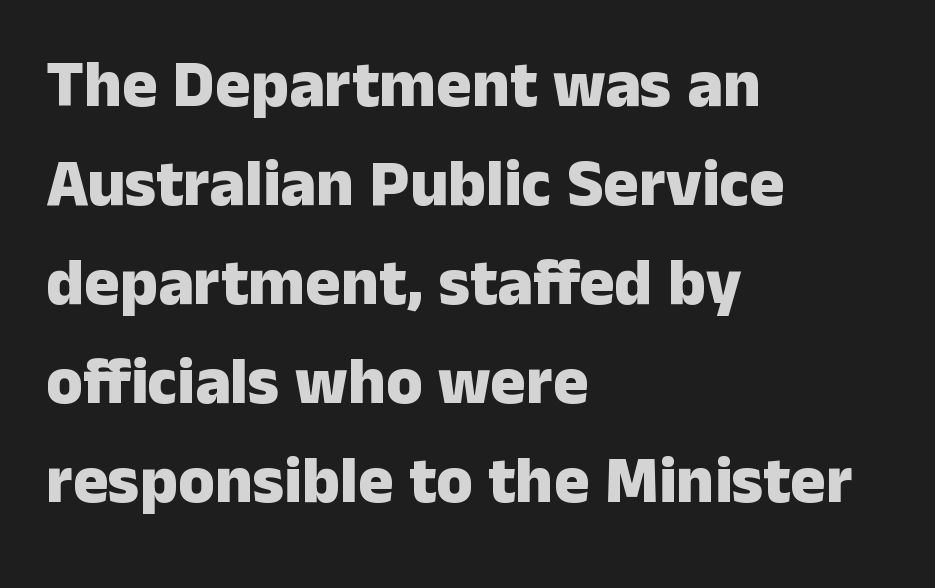
The passage shown is emphatically bold. Do the characters align in a grid? No, the font is proportional. The lettering stays uniformly vertical, giving the passage a roman look. Horizontal bands of white between lines are of average thickness.
